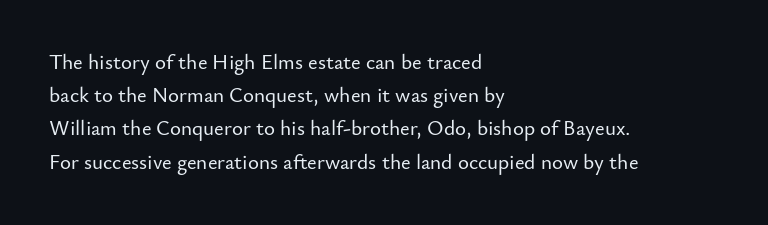
The image shows 21 px text type, upright; set left-aligned, normal line spacing (1.58x), normal letter spacing, not underlined.
